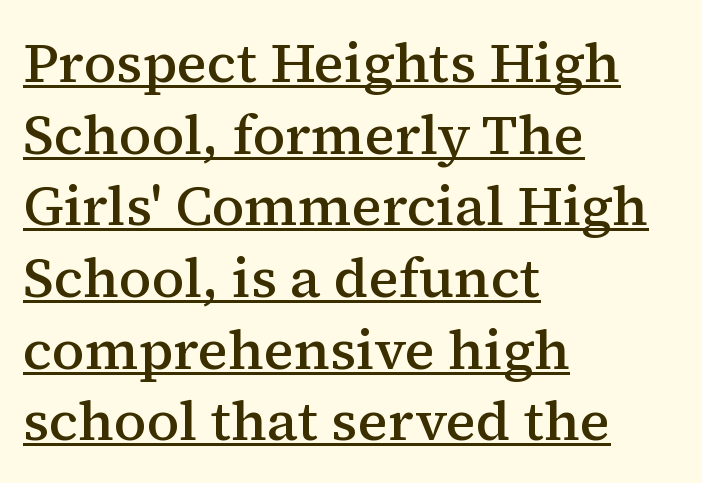
Characters remain perfectly vertical along every line. Each letter keeps its own natural width here, so spacing adapts to shape. Typeset ragged right — the left edge is the straight one. Nobody touched the tracking dial on this one. The characters look somewhat weighty, a semibold short of true bold. How would I describe the line gaps? Plain and ordinary.
